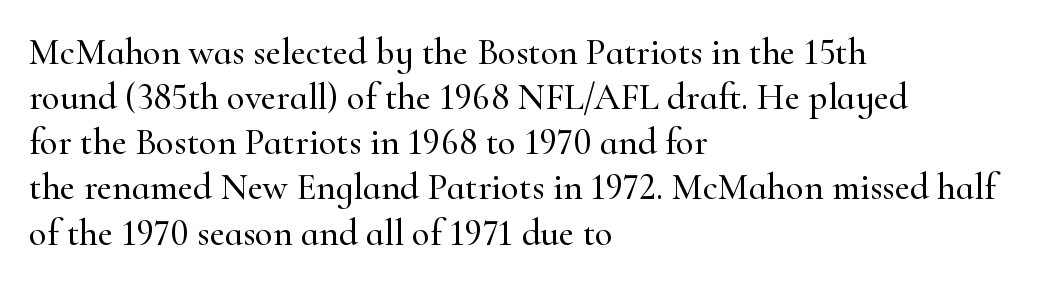
The image shows 37 px serif type, upright; set left-aligned, line spacing 1.22x, normal letter spacing, not underlined; high stroke contrast and a small x-height.
